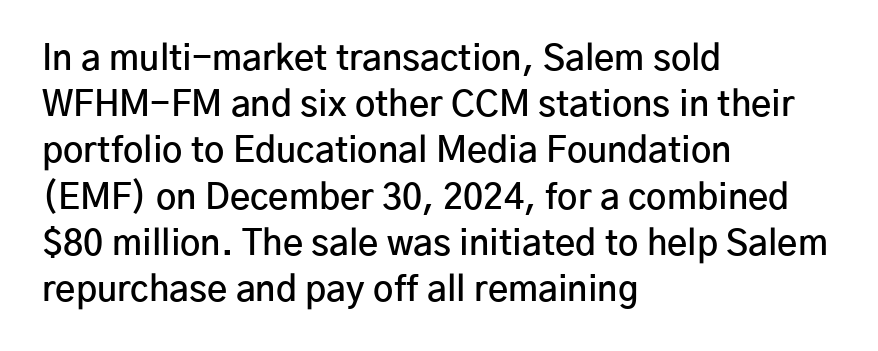
{"serif": "no", "italic": "no", "bold": "semi", "weight": "semibold", "width": "normal", "stroke_contrast": "low", "x_height": "medium", "monospaced": "no", "underline": "no", "align": "left", "line_spacing": "normal", "line_spacing_ratio": 1.32, "letter_spacing": "normal", "letter_spacing_em": 0.0, "glyph_px": 35}
